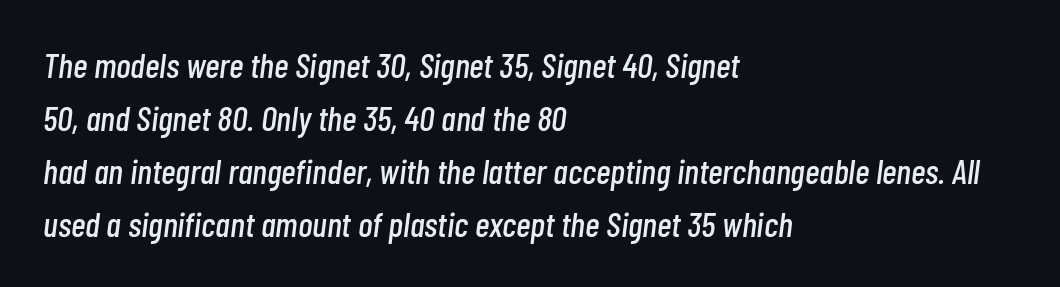
{"italic": "yes", "lean": "right", "slant_degrees": 7, "width": "condensed", "stroke_contrast": "low", "x_height": "medium", "monospaced": "no", "underline": "no", "align": "left", "line_spacing": "normal", "line_spacing_ratio": 1.51, "letter_spacing": "normal", "letter_spacing_em": 0.0, "glyph_px": 35}
